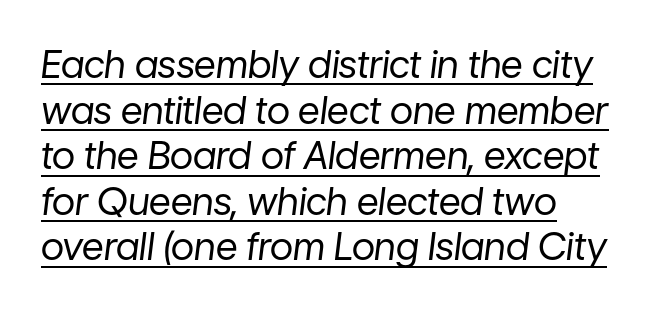
Q: Is the text bold? A: No.
Q: Is the text italic (slanted)? A: Yes, it leans right by about 7 degrees.
Q: Is the text underlined? A: Yes.
Q: How is the paragraph aligned? A: Left-aligned.
Q: Is the spacing between letters normal or unusually wide? A: Normal.
Q: Width (condensed, normal, or wide)? A: Normal.
Q: Stroke contrast? A: Low.
Q: x-height? A: Medium.
Q: Monospaced? A: No.
